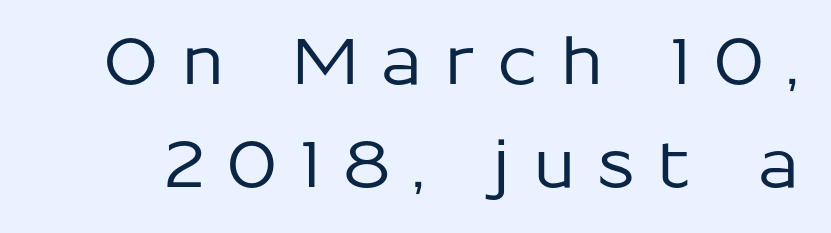
{"serif": "no", "italic": "no", "width": "normal", "stroke_contrast": "low", "x_height": "medium", "monospaced": "no", "underline": "no", "line_spacing": "normal", "line_spacing_ratio": 1.61, "letter_spacing": "wide", "letter_spacing_em": 0.34, "glyph_px": 64}
